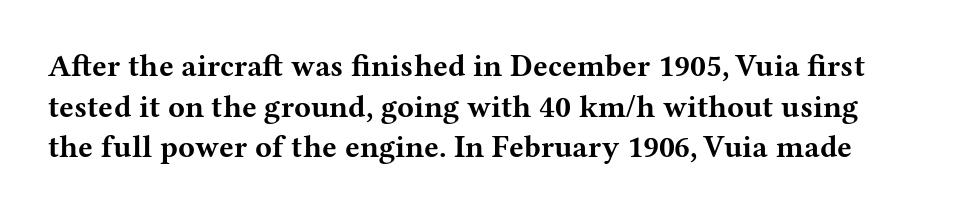
The image shows 31 px bold, wide serif type, upright; set normal line spacing (1.31x), normal letter spacing, not underlined; medium stroke contrast and a medium x-height.
